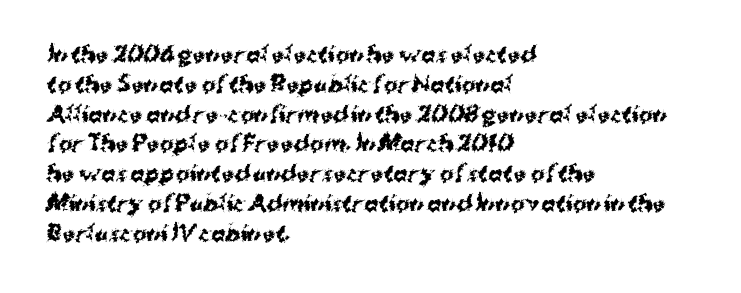
The image shows 21 px bold type; set left-aligned, normal line spacing (1.42x), normal letter spacing, not underlined.
